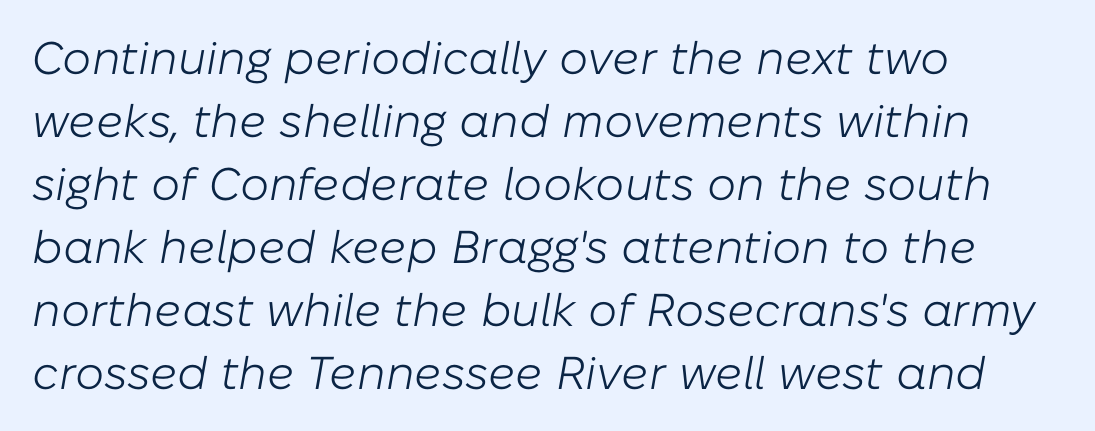
{"italic": "yes", "lean": "right", "slant_degrees": 10, "bold": "no", "weight": "light", "width": "normal", "stroke_contrast": "low", "x_height": "medium", "monospaced": "no", "underline": "no", "align": "left", "line_spacing": "normal", "line_spacing_ratio": 1.37, "letter_spacing": "normal", "letter_spacing_em": 0.0, "glyph_px": 46}
